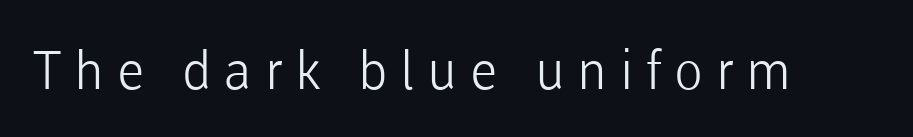
The image shows 53 px light sans-serif type, upright; set unusually wide letter spacing (+0.24 em), not underlined; low stroke contrast and a medium x-height.
